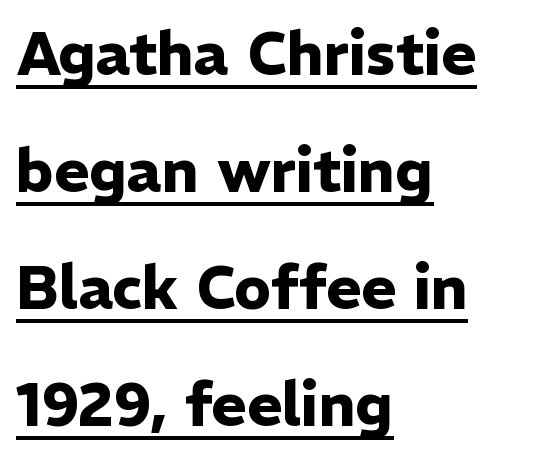
Q: Is the text bold? A: Yes.
Q: Is the text italic (slanted)? A: No, it is upright.
Q: Is the typeface a serif or a sans-serif typeface? A: Sans-serif.
Q: Is the text underlined? A: Yes.
Q: How is the paragraph aligned? A: Left-aligned.
Q: Is the spacing between letters normal or unusually wide? A: Normal.
Q: Is the spacing between lines tight, normal or loose? A: Loose.
Q: Width (condensed, normal, or wide)? A: Normal.
Q: Stroke contrast? A: Low.
Q: x-height? A: Medium.
Q: Monospaced? A: No.
